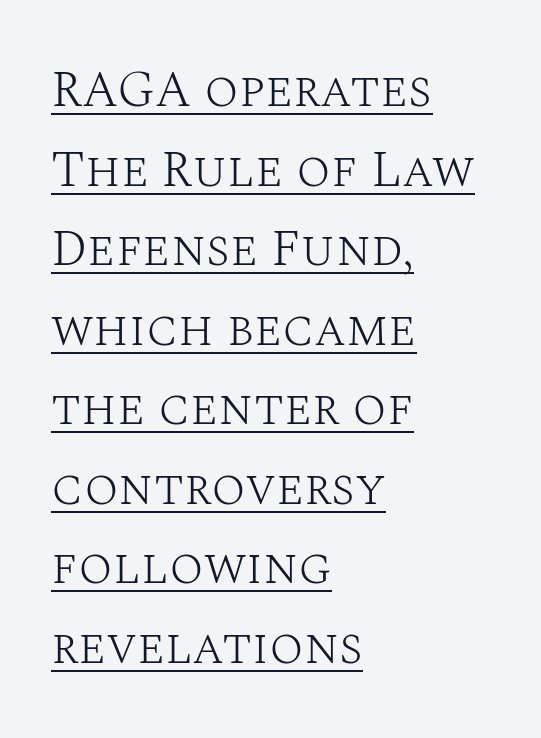
{"serif": "yes", "italic": "no", "bold": "no", "weight": "light", "width": "normal", "stroke_contrast": "medium", "x_height": "large", "monospaced": "no", "underline": "yes", "align": "left", "line_spacing": "normal", "line_spacing_ratio": 1.56, "letter_spacing": "normal", "letter_spacing_em": 0.0, "glyph_px": 51}
